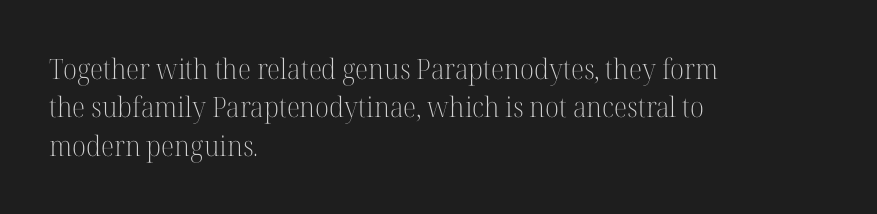
What kind of face is this? One with serifs. The letters stand upright; this is a roman face. Only glyphs here, with clear space below each row. Successive baselines arrive at the customary interval. Unbolded letterforms with no extra heft. Short and long lines alike share a common starting point at left.
